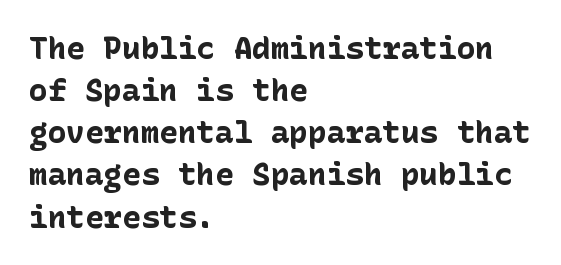
The image shows 31 px bold sans-serif type, upright; set left-aligned, normal line spacing (1.36x), normal letter spacing, not underlined; low stroke contrast and a medium x-height.
